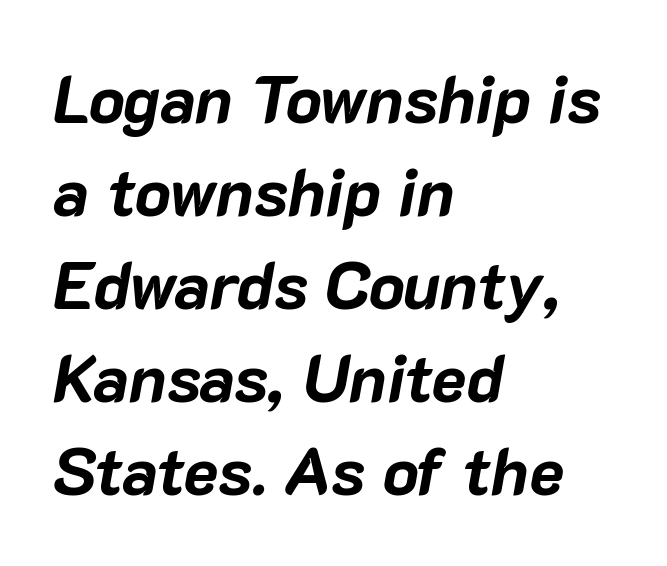
{"italic": "yes", "lean": "right", "slant_degrees": 10, "bold": "yes", "weight": "bold", "width": "normal", "stroke_contrast": "low", "x_height": "medium", "monospaced": "no", "underline": "no", "align": "left", "line_spacing": "normal", "line_spacing_ratio": 1.41, "letter_spacing": "normal", "letter_spacing_em": 0.0, "glyph_px": 66}
